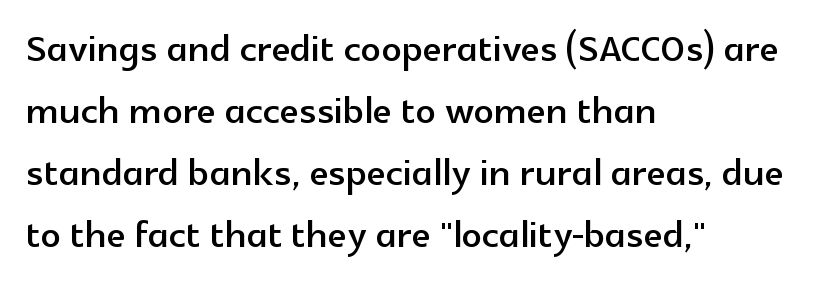
The image shows 50 px sans-serif type, upright; set left-aligned, line spacing 1.24x, normal letter spacing, not underlined; a medium x-height.
